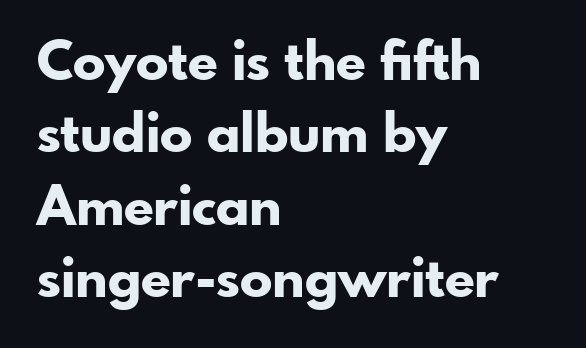
The image shows 54 px bold sans-serif type, upright; set left-aligned, normal line spacing (1.34x), normal letter spacing, not underlined; low stroke contrast and a small x-height.
